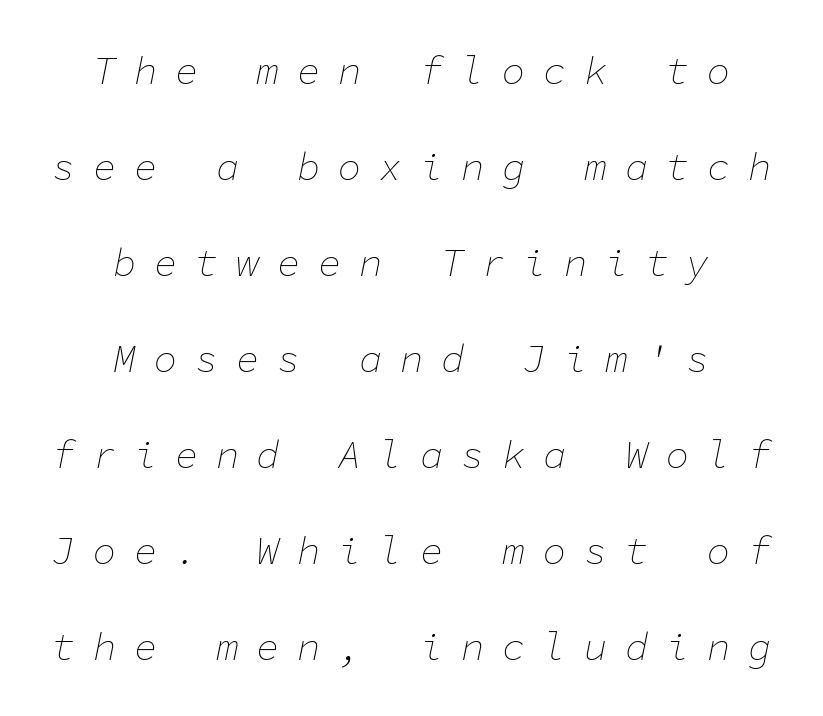
Q: Is the text bold? A: No.
Q: Is the text italic (slanted)? A: Yes, it leans right by about 11 degrees.
Q: Is the text underlined? A: No.
Q: How is the paragraph aligned? A: Centered.
Q: Is the spacing between letters normal or unusually wide? A: Unusually wide.
Q: Is the spacing between lines tight, normal or loose? A: Loose.
Q: Width (condensed, normal, or wide)? A: Normal.
Q: Stroke contrast? A: Low.
Q: x-height? A: Medium.
Q: Monospaced? A: Yes.
